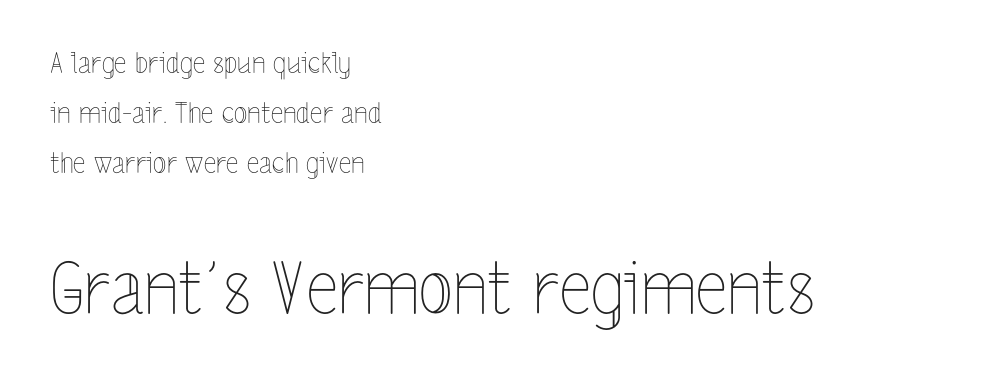
Size contrast runs from small at the top to large at the bottom. This rendering features lettering with no underline. These lines are set flush left with a ragged right edge. Students, note that the glyphs here touch the page at normal intervals.
